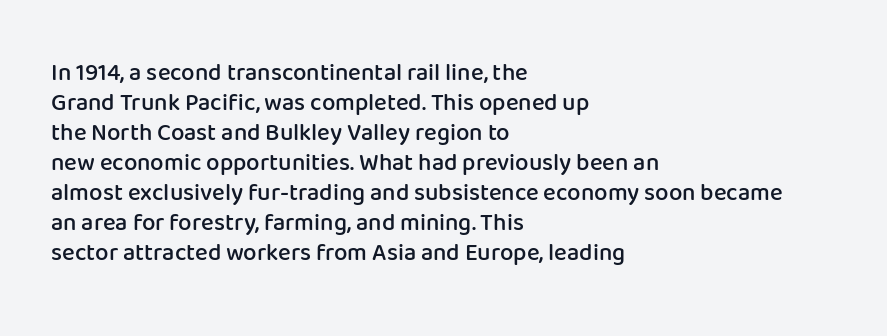
{"italic": "no", "bold": "semi", "underline": "no", "align": "left", "line_spacing": "normal", "line_spacing_ratio": 1.25, "letter_spacing": "normal", "letter_spacing_em": 0.0, "glyph_px": 24}
